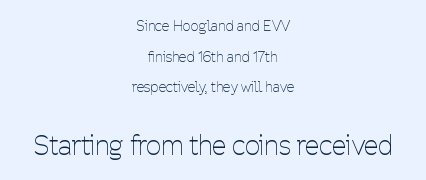
{"italic": "no", "bold": "no", "underline": "no", "align": "center", "line_spacing": "loose", "line_spacing_ratio": 2.18, "letter_spacing": "normal", "letter_spacing_em": 0.0, "larger_block": "second", "size_ratio": 1.86, "glyph_px": 26}
